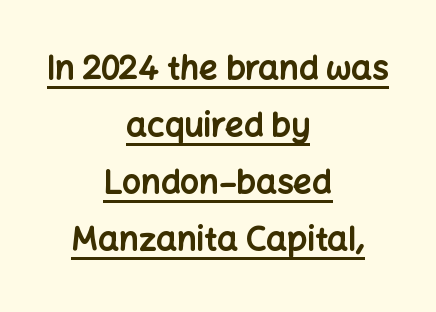
Does the weight exceed regular? Yes, all the way to bold. Do the letters lean? They stand straight. Here the glyphs are tracked normally, forming tight word shapes. You can tell from the bare stems that sans-serif type was used. Alignment: centered. Varying glyph widths throughout — classic text-font behaviour.
